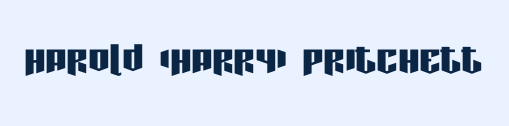
{"serif": "no", "italic": "no", "width": "condensed", "stroke_contrast": "low", "x_height": "large", "monospaced": "no", "underline": "no", "letter_spacing": "normal", "letter_spacing_em": 0.0, "glyph_px": 53}
